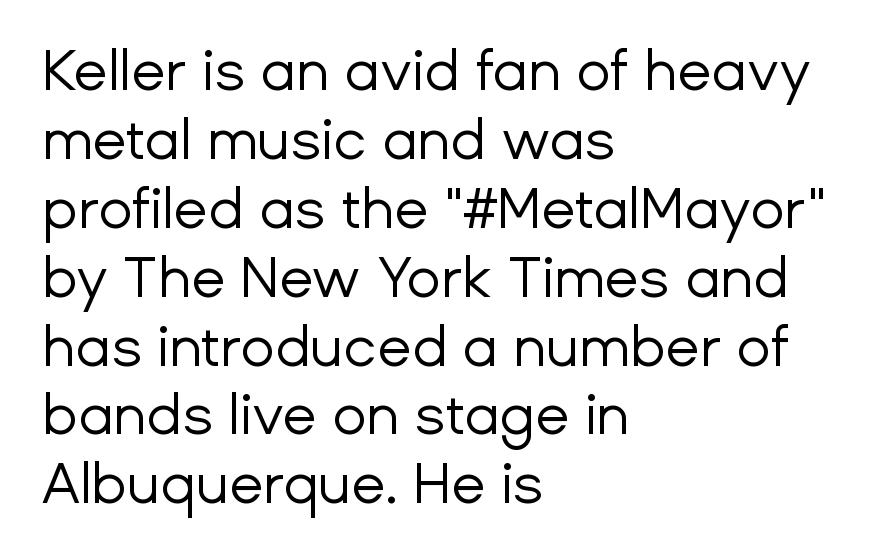
Do the letters lean? They stand straight. Compared with typical body copy, the letter spacing here is the same. Think of a printed novel: that variable character pitch is what you see here. The letterforms sit at book weight or below. If you drew a ruler down the left edge, every line would touch it. Letters rest on an invisible, unmarked baseline.
